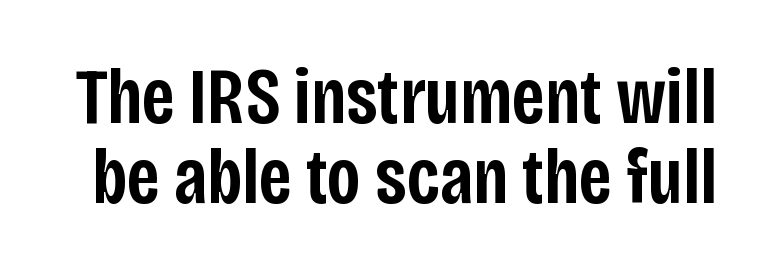
{"serif": "no", "italic": "no", "bold": "semi", "weight": "semibold", "width": "condensed", "stroke_contrast": "low", "x_height": "large", "monospaced": "no", "underline": "no", "line_spacing": "tight", "line_spacing_ratio": 1.01, "letter_spacing": "normal", "letter_spacing_em": 0.0, "glyph_px": 79}
